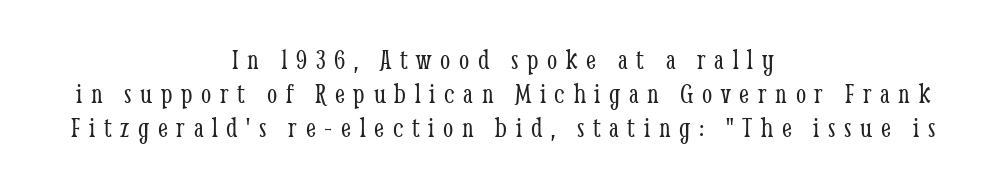
{"serif": "yes", "italic": "no", "bold": "no", "weight": "light", "width": "condensed", "stroke_contrast": "low", "x_height": "medium", "monospaced": "no", "underline": "no", "align": "center", "line_spacing_ratio": 1.18, "letter_spacing": "wide", "letter_spacing_em": 0.3, "glyph_px": 29}
